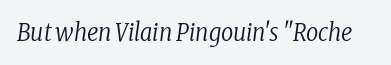
{"italic": "yes", "lean": "right", "slant_degrees": 8, "bold": "no", "underline": "no", "letter_spacing": "normal", "letter_spacing_em": 0.0, "glyph_px": 24}
